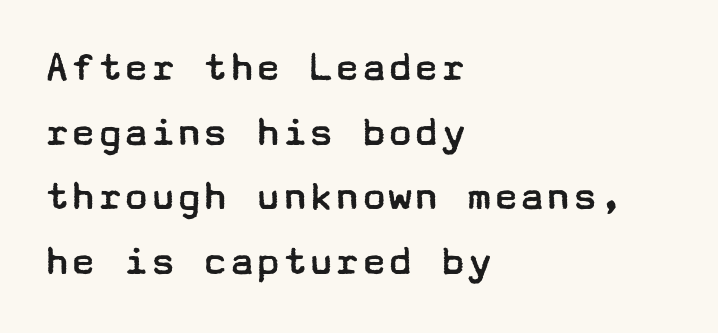
The image shows 44 px regular-weight, wide sans-serif type, upright; set left-aligned, normal line spacing (1.47x), normal letter spacing, not underlined; low stroke contrast and a medium x-height.
